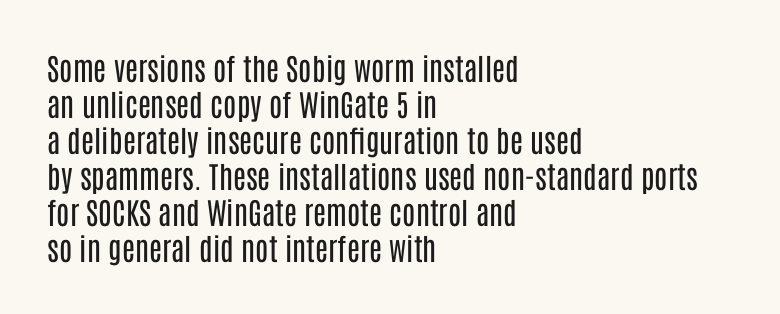
{"serif": "no", "italic": "no", "bold": "no", "weight": "regular", "width": "condensed", "stroke_contrast": "low", "x_height": "large", "monospaced": "no", "underline": "no", "align": "left", "line_spacing_ratio": 1.2, "letter_spacing": "normal", "letter_spacing_em": 0.0, "glyph_px": 30}
